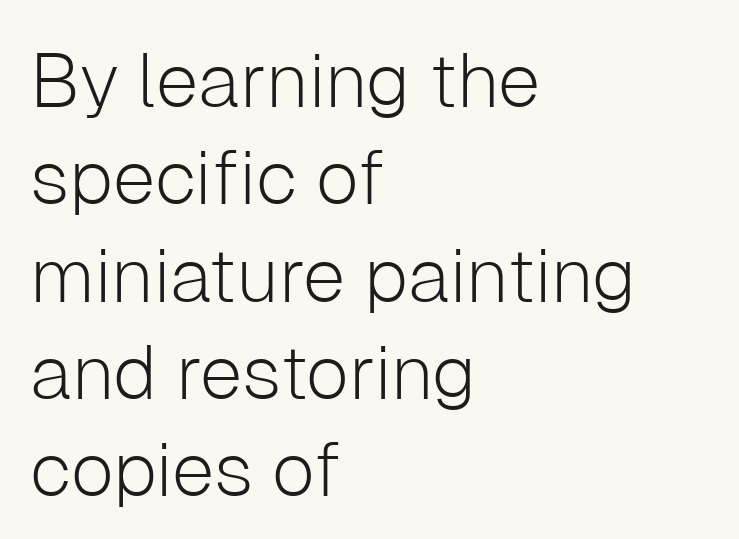
Each word holds together tightly as a unit, with standard inter-letter gaps. Only glyphs here, with clear space below each row. The text was rendered using a sans face with plain stroke endings. These lines sit exactly where default settings would place them. The strokes are not fattened; the text isn't bold. A typesetter would mark this as roman, not italic.
